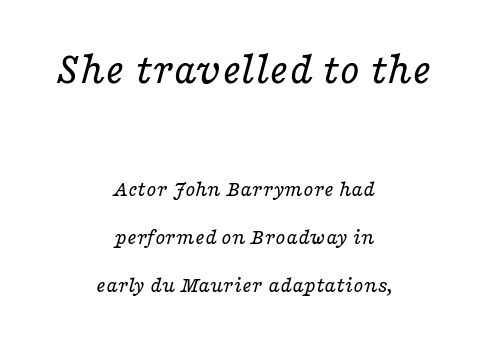
The image shows 46 px regular-weight, wide serif type, italic (leaning right); set centered, loose line spacing (2.09x), normal letter spacing, not underlined; the first (top) block is 2.0x larger; low stroke contrast and a medium x-height.
